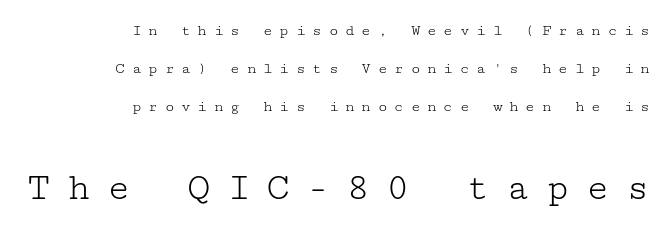
Q: Is the text bold? A: No.
Q: Is the text italic (slanted)? A: No, it is upright.
Q: Is the typeface a serif or a sans-serif typeface? A: Serif.
Q: Is the text underlined? A: No.
Q: How is the paragraph aligned? A: Right-aligned.
Q: Is the spacing between letters normal or unusually wide? A: Unusually wide.
Q: Is the spacing between lines tight, normal or loose? A: Loose.
Q: Which block of text is set in a larger size, the first (top) or the second (bottom)? A: The second (bottom) one.
Q: Width (condensed, normal, or wide)? A: Wide.
Q: Stroke contrast? A: Low.
Q: x-height? A: Medium.
